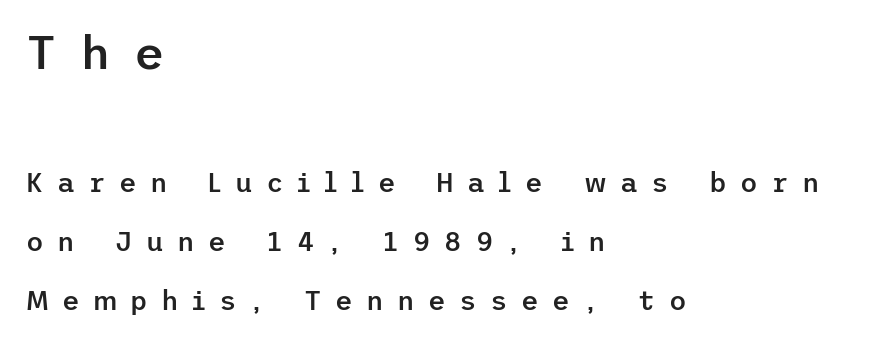
The image shows 47 px semibold sans-serif type, upright; set left-aligned, loose line spacing (2.19x), unusually wide letter spacing (+0.5 em), not underlined; the first (top) block is 1.74x larger; low stroke contrast and a medium x-height.
